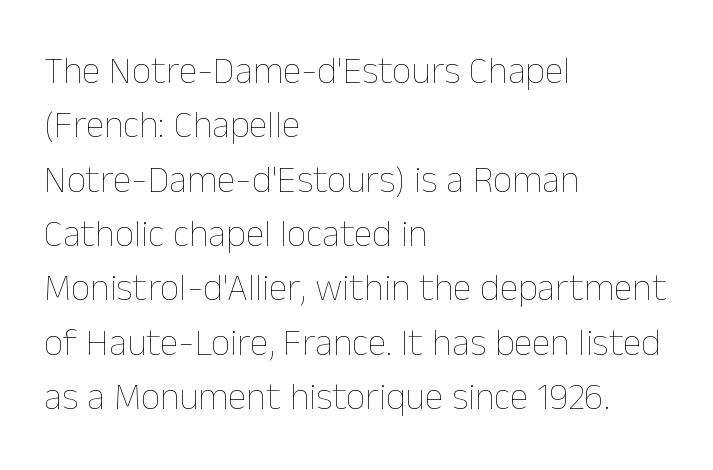
The image shows 38 px thin type, upright; set left-aligned, normal line spacing (1.43x), normal letter spacing, not underlined; low stroke contrast and a medium x-height.
